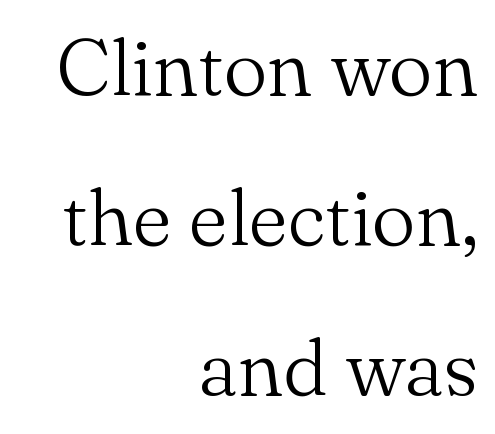
The image shows 79 px light serif type, upright; set right-aligned, loose line spacing (1.9x), normal letter spacing, not underlined; medium stroke contrast and a small x-height.
